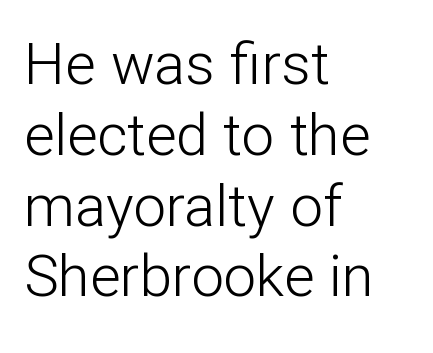
This rendering employs a face without finishing strokes, i.e., a sans-serif. Only glyphs here, with clear space below each row. Reading down the block, your eye returns to a fixed left position each line. Here the glyphs are tracked normally, forming tight word shapes. Nothing heavy about these letters — not bold at all.
